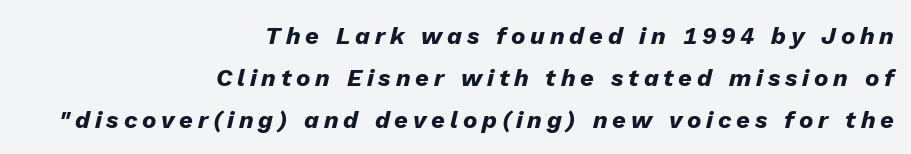
The image shows 24 px bold type, italic (leaning right); set right-aligned, line spacing 1.74x, unusually wide letter spacing (+0.2 em), not underlined.
